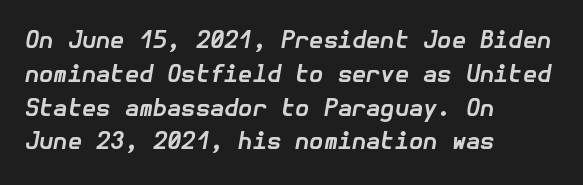
The image shows 23 px bold type, italic (leaning right); set left-aligned, normal line spacing (1.47x), normal letter spacing, not underlined.
